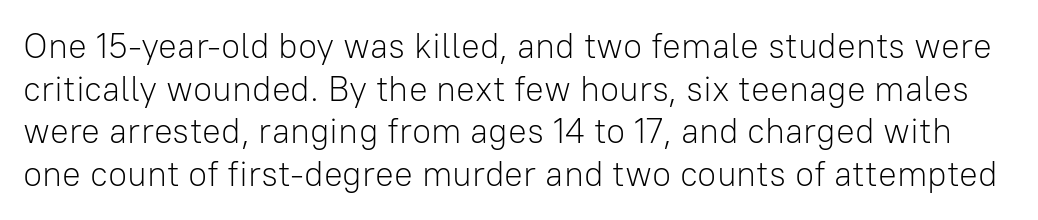
The image shows 35 px light sans-serif type, upright; set line spacing 1.22x, normal letter spacing, not underlined; low stroke contrast and a medium x-height.
